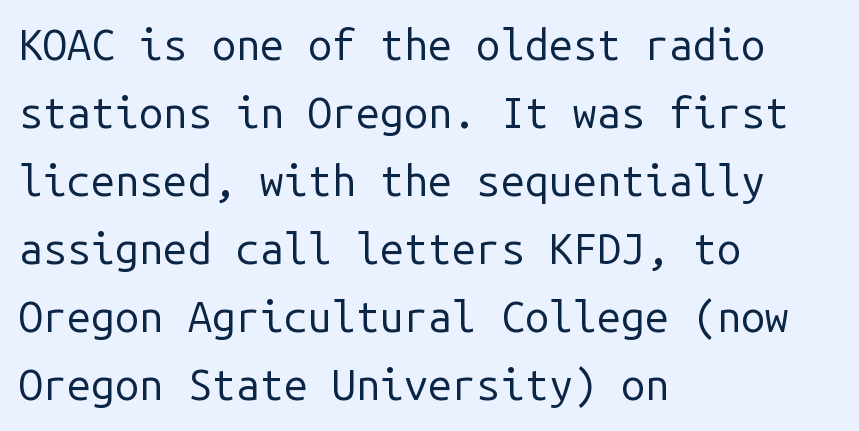
{"serif": "no", "italic": "no", "bold": "no", "weight": "regular", "width": "normal", "stroke_contrast": "low", "x_height": "medium", "monospaced": "yes", "underline": "no", "align": "left", "line_spacing": "normal", "line_spacing_ratio": 1.58, "letter_spacing": "normal", "letter_spacing_em": 0.0, "glyph_px": 43}
